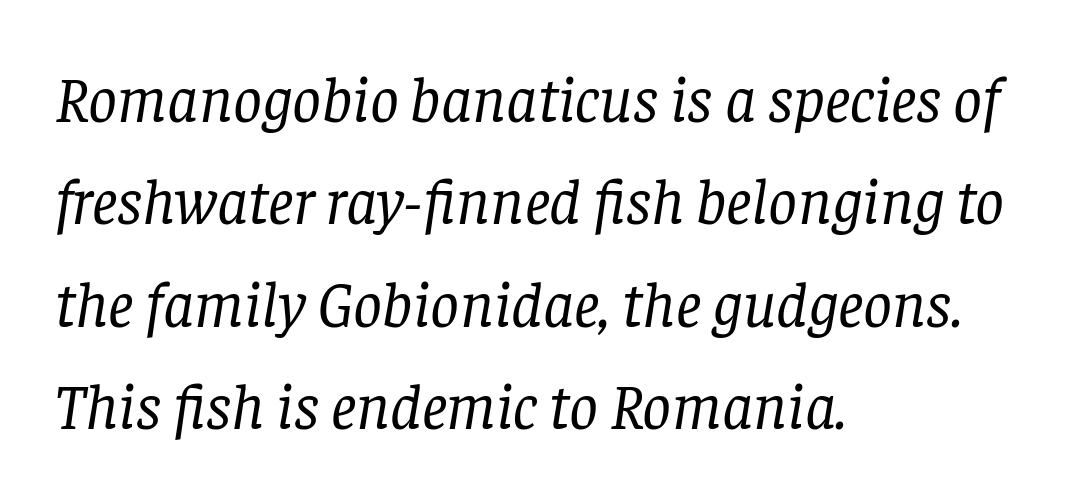
Q: Is the text bold? A: No.
Q: Is the text italic (slanted)? A: Yes, it leans right by about 8 degrees.
Q: Is the typeface a serif or a sans-serif typeface? A: Serif.
Q: Is the text underlined? A: No.
Q: How is the paragraph aligned? A: Left-aligned.
Q: Is the spacing between letters normal or unusually wide? A: Normal.
Q: Is the spacing between lines tight, normal or loose? A: Normal.
Q: Width (condensed, normal, or wide)? A: Normal.
Q: Stroke contrast? A: Low.
Q: x-height? A: Large.
Q: Monospaced? A: No.
